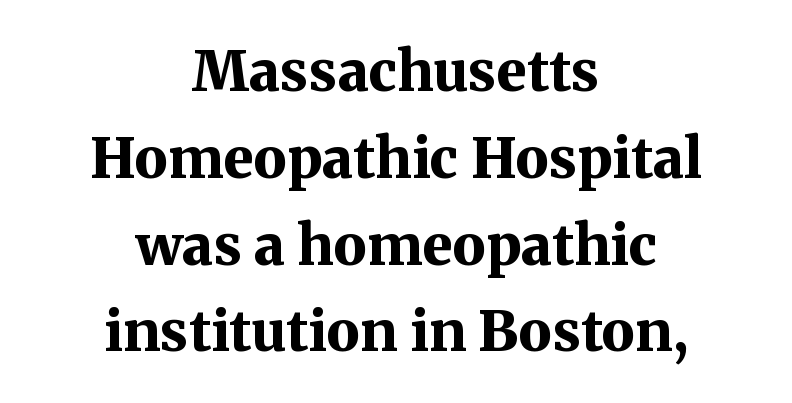
Q: Is the text bold? A: Yes.
Q: Is the text italic (slanted)? A: No, it is upright.
Q: Is the typeface a serif or a sans-serif typeface? A: Serif.
Q: Is the text underlined? A: No.
Q: How is the paragraph aligned? A: Centered.
Q: Is the spacing between letters normal or unusually wide? A: Normal.
Q: Is the spacing between lines tight, normal or loose? A: Normal.
Q: Width (condensed, normal, or wide)? A: Normal.
Q: Stroke contrast? A: Medium.
Q: x-height? A: Medium.
Q: Monospaced? A: No.
